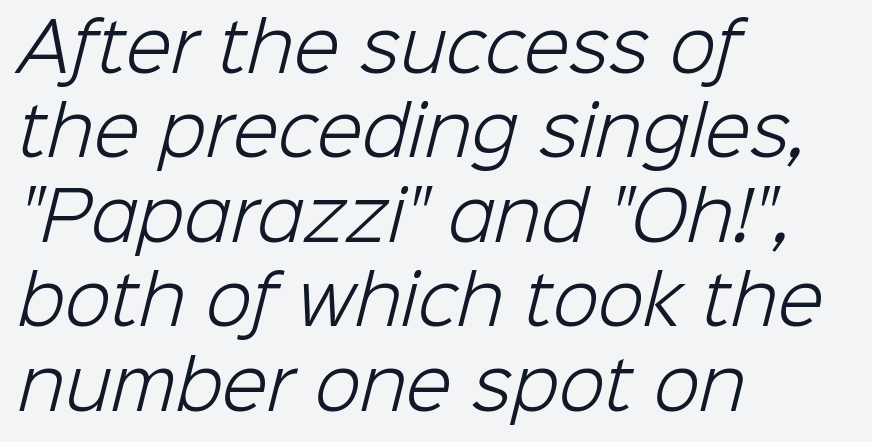
The image shows 67 px light sans-serif type; set left-aligned, normal line spacing (1.26x), normal letter spacing, not underlined; low stroke contrast and a medium x-height.
